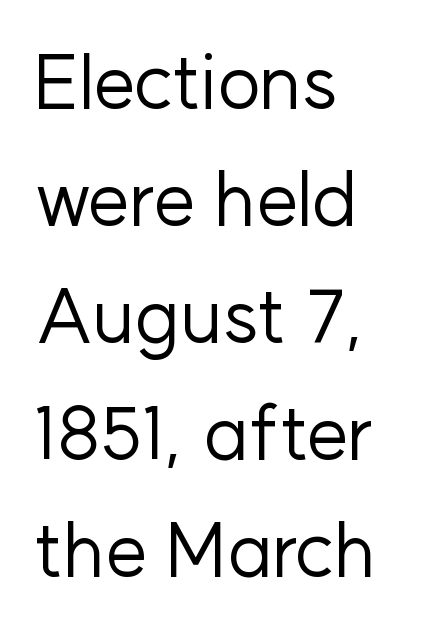
Is this a heavy cut? Hardly; it is regular or lighter. The font's upright variant was chosen for this text. Students, note that the glyphs here touch the page at normal intervals. This rendering uses left alignment, leaving the right contour irregular. The letters carry no serifs — their stems end cleanly without finishing strokes.
